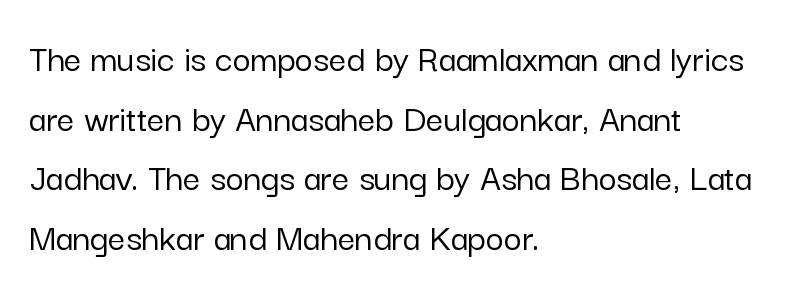
Q: Is the text italic (slanted)? A: No, it is upright.
Q: Is the typeface a serif or a sans-serif typeface? A: Sans-serif.
Q: Is the text underlined? A: No.
Q: How is the paragraph aligned? A: Left-aligned.
Q: Is the spacing between letters normal or unusually wide? A: Normal.
Q: Is the spacing between lines tight, normal or loose? A: Normal.
Q: Width (condensed, normal, or wide)? A: Normal.
Q: Stroke contrast? A: Low.
Q: x-height? A: Medium.
Q: Monospaced? A: No.
